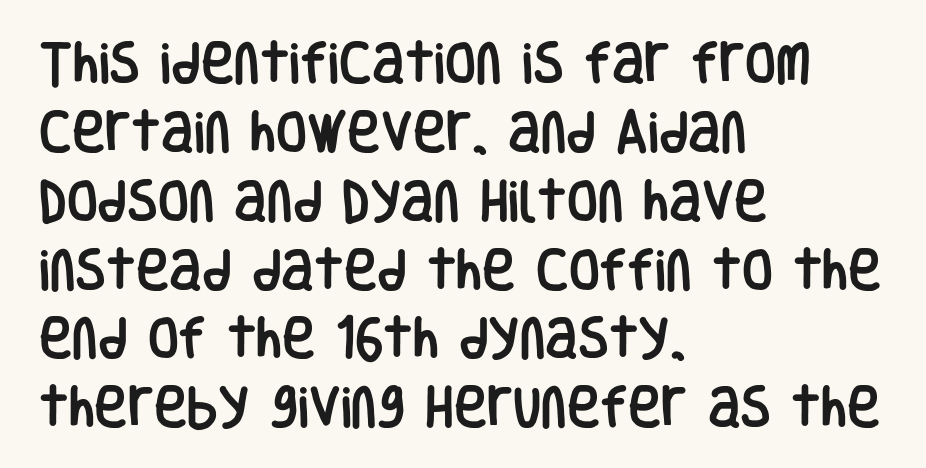
Q: Is the text italic (slanted)? A: No, it is upright.
Q: Is the typeface a serif or a sans-serif typeface? A: Sans-serif.
Q: Is the text underlined? A: No.
Q: How is the paragraph aligned? A: Left-aligned.
Q: Is the spacing between letters normal or unusually wide? A: Normal.
Q: Is the spacing between lines tight, normal or loose? A: Normal.
Q: Width (condensed, normal, or wide)? A: Condensed.
Q: Stroke contrast? A: Low.
Q: x-height? A: Large.
Q: Monospaced? A: No.
